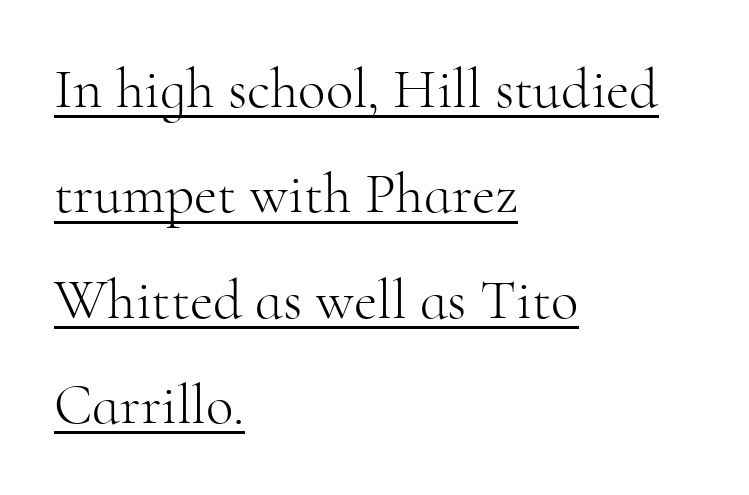
The image shows 57 px light serif type, upright; set left-aligned, line spacing 1.85x, normal letter spacing, underlined; high stroke contrast and a small x-height.
